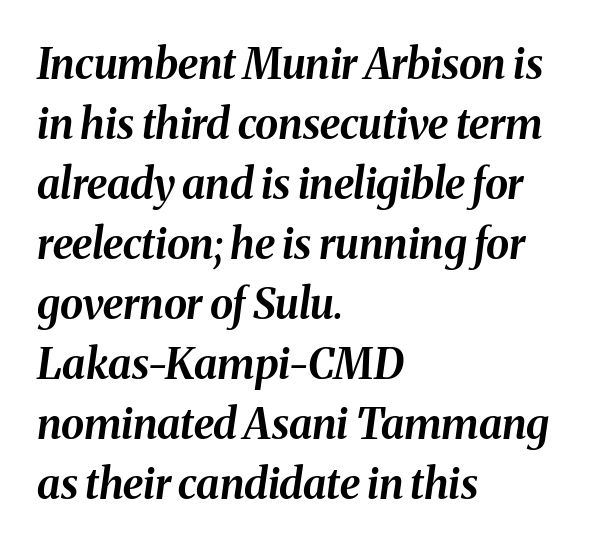
Standard letterfit; no display-style spreading of the glyphs. This sample uses an oblique cut, with every glyph tilted off the vertical. Typeset ragged right — the left edge is the straight one. Compared with typical paragraphs, the rows here are spaced about the same. Think of a printed novel: that variable character pitch is what you see here.
